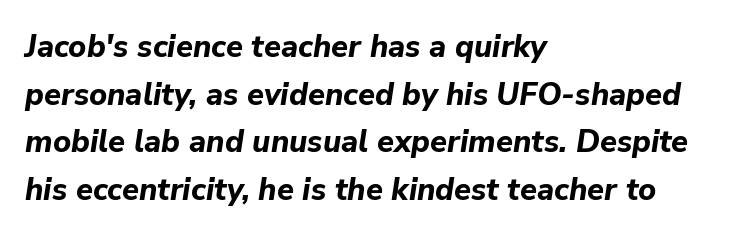
The lines in this sample share a left origin and differ only in where they stop. No extra tracking has been applied to these lines. Compared with typical paragraphs, the rows here are spaced about the same. Notice how the stems are inclined rather than vertical — that's the hallmark of italics.
